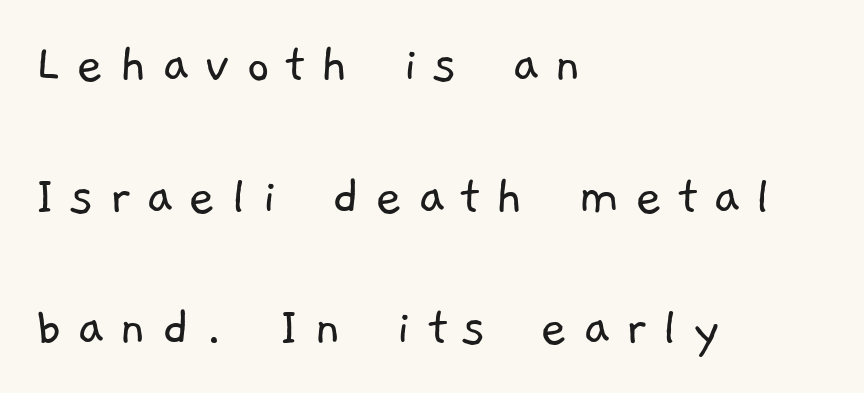
{"serif": "no", "bold": "no", "weight": "light", "width": "normal", "stroke_contrast": "low", "x_height": "medium", "monospaced": "no", "underline": "no", "align": "left", "line_spacing": "loose", "line_spacing_ratio": 2.27, "letter_spacing": "wide", "letter_spacing_em": 0.26, "glyph_px": 58}
